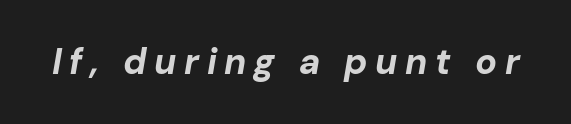
The image shows 36 px bold type, italic (leaning right); set unusually wide letter spacing (+0.21 em), not underlined; low stroke contrast and a medium x-height.
